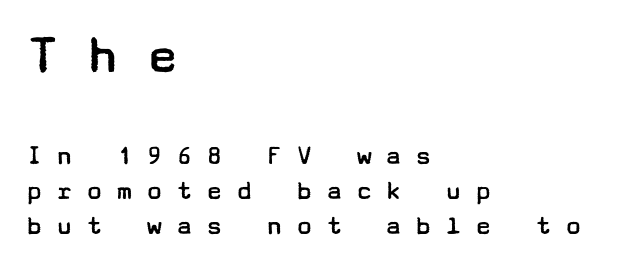
{"serif": "no", "italic": "no", "bold": "no", "weight": "regular", "width": "wide", "stroke_contrast": "low", "x_height": "medium", "underline": "no", "align": "left", "line_spacing": "normal", "line_spacing_ratio": 1.25, "letter_spacing": "wide", "letter_spacing_em": 0.47, "larger_block": "first", "size_ratio": 2.0, "glyph_px": 56}
